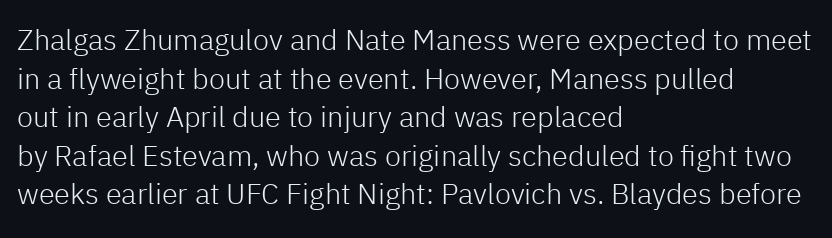
{"serif": "no", "italic": "no", "bold": "no", "weight": "light", "width": "normal", "stroke_contrast": "low", "x_height": "medium", "monospaced": "no", "underline": "no", "align": "left", "line_spacing": "normal", "line_spacing_ratio": 1.33, "letter_spacing": "normal", "letter_spacing_em": 0.0, "glyph_px": 29}
